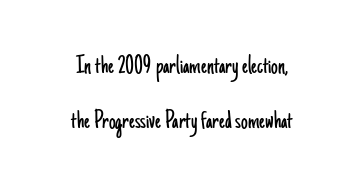
The image shows 27 px text type, upright; set loose line spacing (2.04x), normal letter spacing, not underlined.
